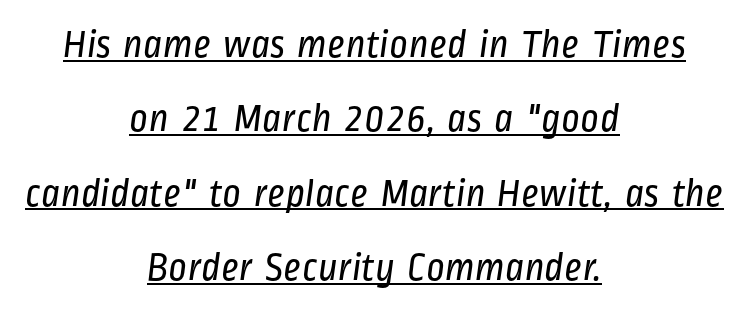
These lines are rendered in a variable-pitch font. The type family on display is of the sans-serif kind. The passage shown is not bold in any degree. Compared with undecorated copy, this sample adds a rule below the words. The type is set solid horizontally, with unmodified tracking.
